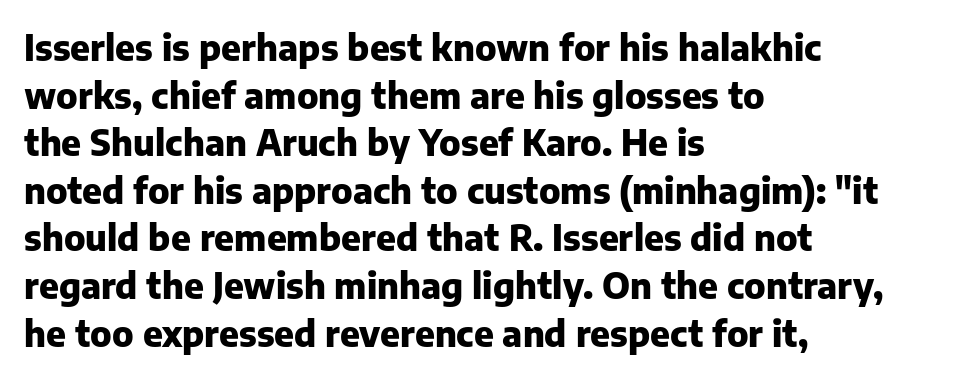
Q: Is the text bold? A: Yes.
Q: Is the text italic (slanted)? A: No, it is upright.
Q: Is the typeface a serif or a sans-serif typeface? A: Sans-serif.
Q: Is the text underlined? A: No.
Q: How is the paragraph aligned? A: Left-aligned.
Q: Is the spacing between letters normal or unusually wide? A: Normal.
Q: Is the spacing between lines tight, normal or loose? A: Normal.
Q: Width (condensed, normal, or wide)? A: Normal.
Q: Stroke contrast? A: Low.
Q: x-height? A: Medium.
Q: Monospaced? A: No.
